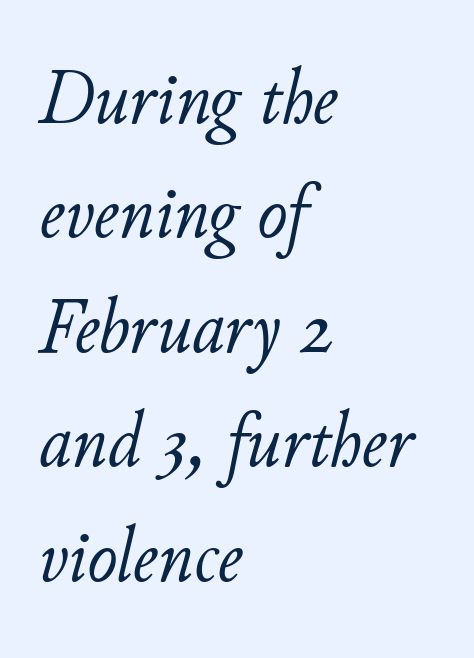
Q: Is the text bold? A: No.
Q: Is the text italic (slanted)? A: Yes, it leans right by about 11 degrees.
Q: Is the text underlined? A: No.
Q: How is the paragraph aligned? A: Left-aligned.
Q: Is the spacing between letters normal or unusually wide? A: Normal.
Q: Is the spacing between lines tight, normal or loose? A: Normal.
Q: Width (condensed, normal, or wide)? A: Normal.
Q: Stroke contrast? A: Low.
Q: x-height? A: Small.
Q: Monospaced? A: No.
